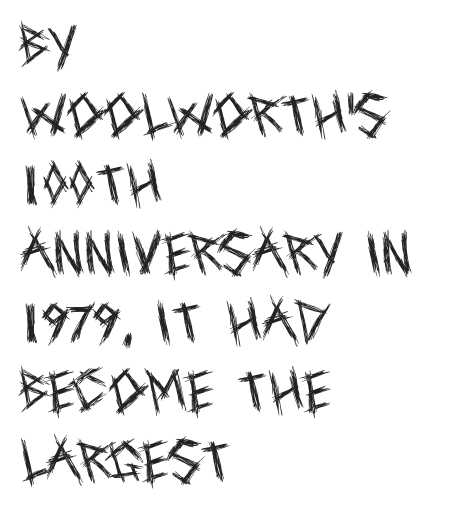
The image shows 47 px regular-weight, condensed sans-serif type, upright; set left-aligned, normal line spacing (1.47x), normal letter spacing, not underlined; a large x-height.
